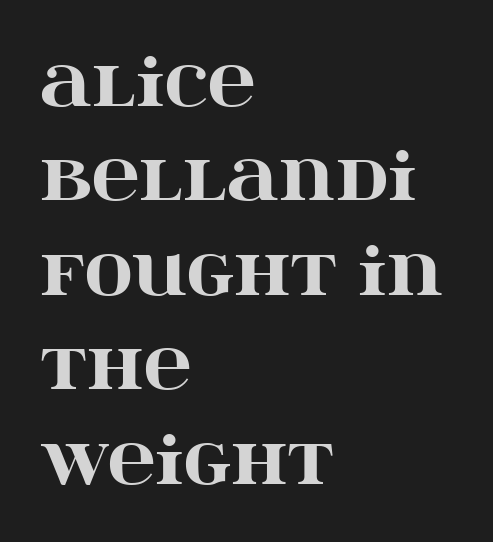
Q: Is the text bold? A: Yes.
Q: Is the text italic (slanted)? A: No, it is upright.
Q: Is the typeface a serif or a sans-serif typeface? A: Serif.
Q: Is the text underlined? A: No.
Q: How is the paragraph aligned? A: Left-aligned.
Q: Is the spacing between letters normal or unusually wide? A: Normal.
Q: Is the spacing between lines tight, normal or loose? A: Normal.
Q: Width (condensed, normal, or wide)? A: Wide.
Q: Stroke contrast? A: High.
Q: x-height? A: Large.
Q: Monospaced? A: No.
